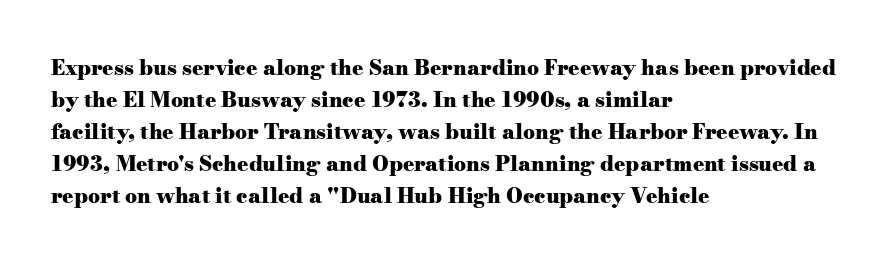
The type sits square on the baseline with zero lean. Summary of weight: heavy, a full bold. Interline gaps are of average width in this sample. The type is set solid horizontally, with unmodified tracking. Underline: absent.
